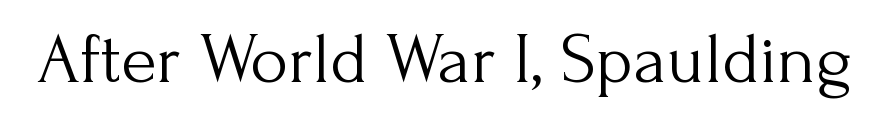
These lines are rendered in a variable-pitch font. Think standard paragraph weight, or any step lighter than that. You can tell it's not italic because the verticals are truly vertical. Honestly, the letter spacing is just normal — you wouldn't notice it.
